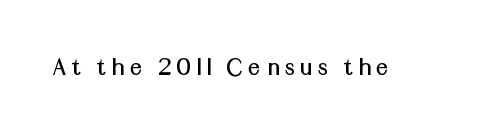
{"italic": "no", "underline": "no", "letter_spacing": "wide", "letter_spacing_em": 0.22, "glyph_px": 27}
